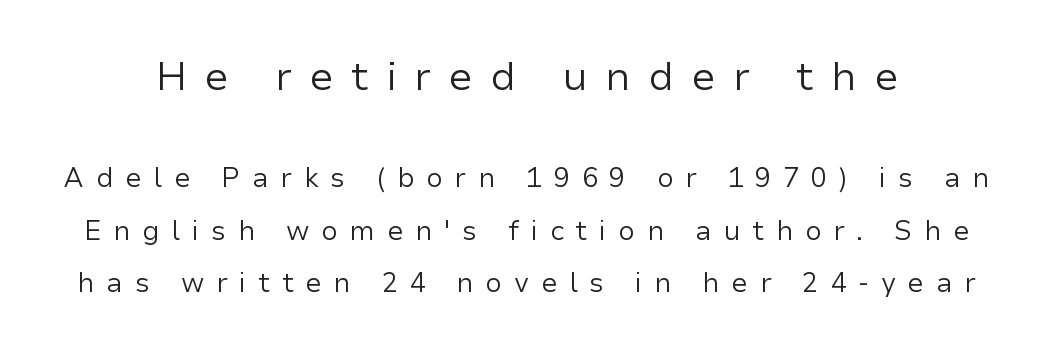
Q: Is the text bold? A: No.
Q: Is the text italic (slanted)? A: No, it is upright.
Q: Is the typeface a serif or a sans-serif typeface? A: Sans-serif.
Q: Is the text underlined? A: No.
Q: Is the spacing between letters normal or unusually wide? A: Unusually wide.
Q: Is the spacing between lines tight, normal or loose? A: Loose.
Q: Which block of text is set in a larger size, the first (top) or the second (bottom)? A: The first (top) one.
Q: Width (condensed, normal, or wide)? A: Normal.
Q: Stroke contrast? A: Low.
Q: x-height? A: Medium.
Q: Monospaced? A: No.
